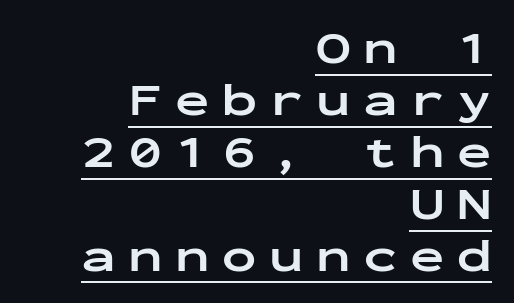
The image shows 46 px bold, wide sans-serif type, upright, monospaced; set right-aligned, tight line spacing (1.13x), unusually wide letter spacing (+0.27 em), underlined; low stroke contrast and a medium x-height.
